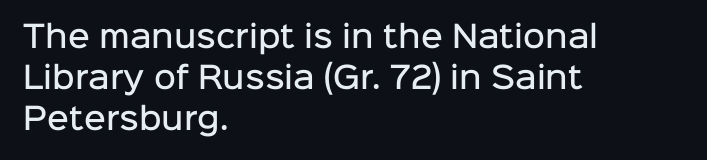
Line spacing here is normal. Beneath every word, the page is bare. The paragraph shown leans on its left margin. These lines are rendered in a variable-pitch font. Every stem runs plumb, perpendicular to the baseline.
